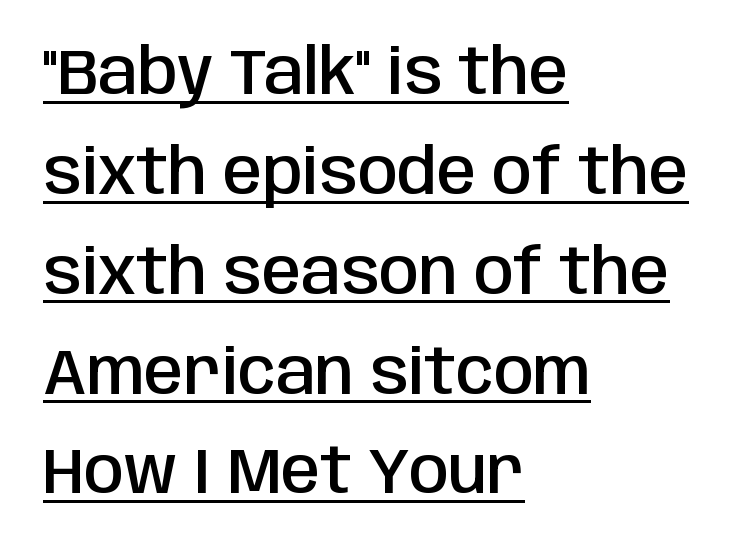
{"serif": "no", "italic": "no", "bold": "semi", "weight": "semibold", "width": "condensed", "stroke_contrast": "low", "x_height": "large", "monospaced": "no", "underline": "yes", "align": "left", "line_spacing": "normal", "line_spacing_ratio": 1.56, "letter_spacing": "normal", "letter_spacing_em": 0.0, "glyph_px": 64}
